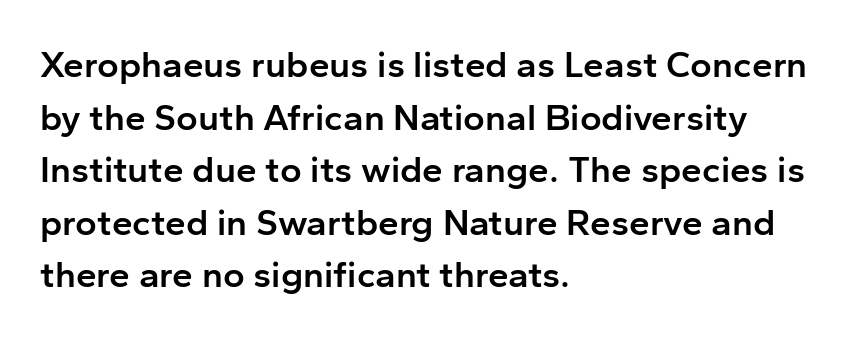
{"serif": "no", "italic": "no", "bold": "semi", "weight": "semibold", "width": "normal", "stroke_contrast": "low", "x_height": "medium", "monospaced": "no", "underline": "no", "align": "left", "line_spacing": "normal", "line_spacing_ratio": 1.42, "letter_spacing": "normal", "letter_spacing_em": 0.0, "glyph_px": 37}
